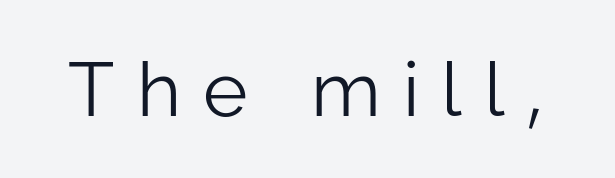
The typeface chosen for these lines omits serifs. Words appear elongated and porous because spacing is wide. Is the type heavy? It reads as light-to-regular instead. A bare baseline throughout the passage. Rendered with straight, roman letterforms. Proportional: the letters do not fall into vertical columns.
